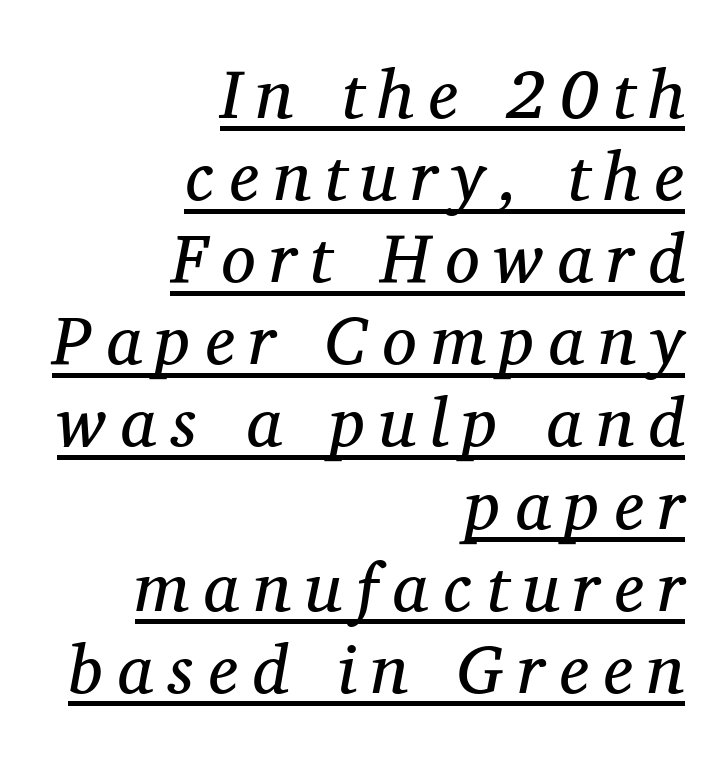
Q: Is the text bold? A: No.
Q: Is the text italic (slanted)? A: Yes, it leans right by about 11 degrees.
Q: Is the typeface a serif or a sans-serif typeface? A: Serif.
Q: Is the text underlined? A: Yes.
Q: How is the paragraph aligned? A: Right-aligned.
Q: Is the spacing between letters normal or unusually wide? A: Unusually wide.
Q: Width (condensed, normal, or wide)? A: Normal.
Q: Stroke contrast? A: Medium.
Q: x-height? A: Medium.
Q: Monospaced? A: No.
